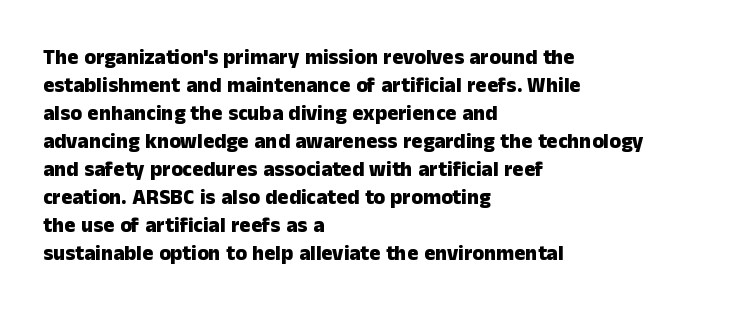
{"italic": "no", "bold": "yes", "underline": "no", "align": "left", "line_spacing": "normal", "line_spacing_ratio": 1.33, "letter_spacing": "normal", "letter_spacing_em": 0.0, "glyph_px": 21}
